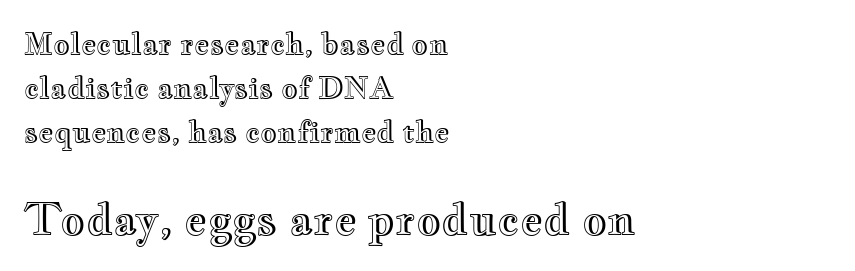
The image shows 43 px wide type, upright; set left-aligned, normal line spacing (1.51x), normal letter spacing, not underlined; the second (bottom) block is 1.48x larger; a small x-height.
